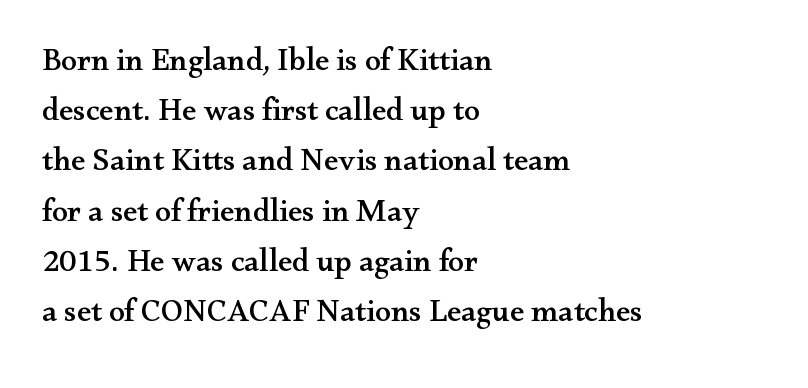
The image shows 32 px wide serif type, upright; set left-aligned, normal line spacing (1.57x), normal letter spacing, not underlined; medium stroke contrast and a small x-height.
